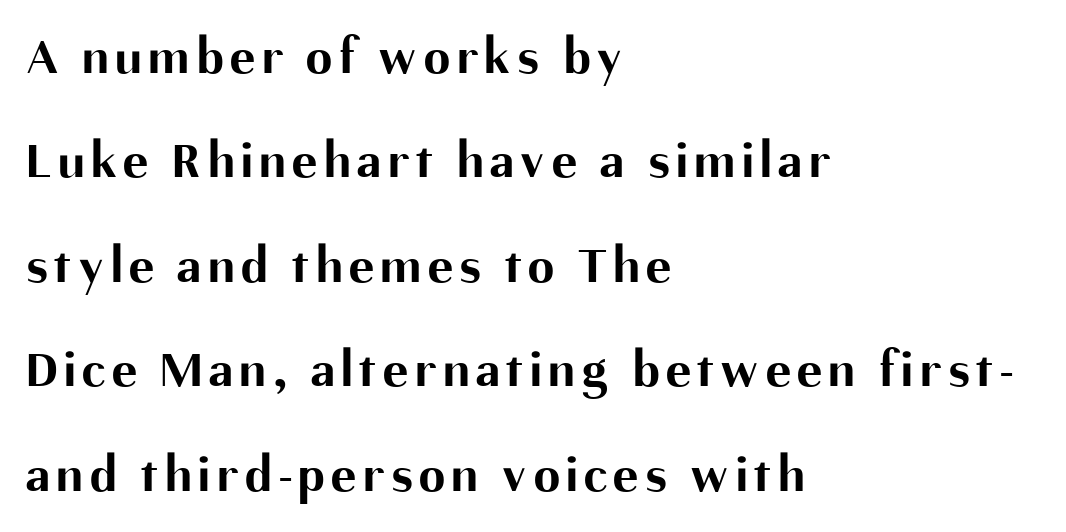
The image shows 53 px bold sans-serif type, upright; set left-aligned, loose line spacing (1.97x), not underlined; medium stroke contrast and a medium x-height.
